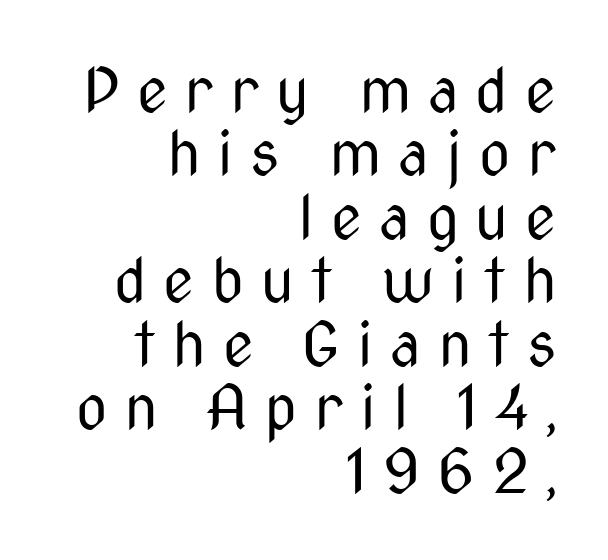
Whoever set this chose condensed vertical rhythm over breathing room. Substantial extra tracking has been applied to these lines. Descenders hang freely into open space. Think of a printed novel: that variable character pitch is what you see here. What kind of face is this? One without serifs — a sans.
